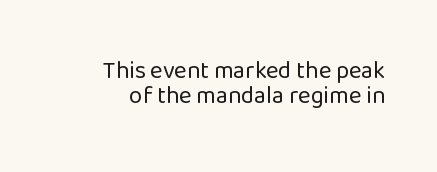
Stems here are at most as thick as an everyday book face. Is there much room between lines? No — they nearly touch. Which margin do the lines hug? The right one — the left edge is uneven. Just letters on the line, the space beneath them empty. The lettering stays uniformly vertical, giving the passage a roman look.
